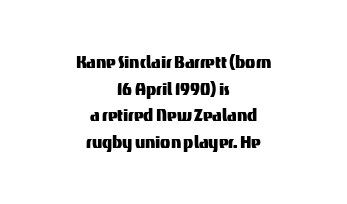
The image shows 21 px text type, upright; set centered, normal line spacing (1.27x), normal letter spacing, not underlined.
